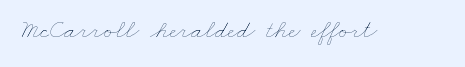
{"bold": "no", "underline": "no", "letter_spacing": "normal", "letter_spacing_em": 0.0, "glyph_px": 26}
